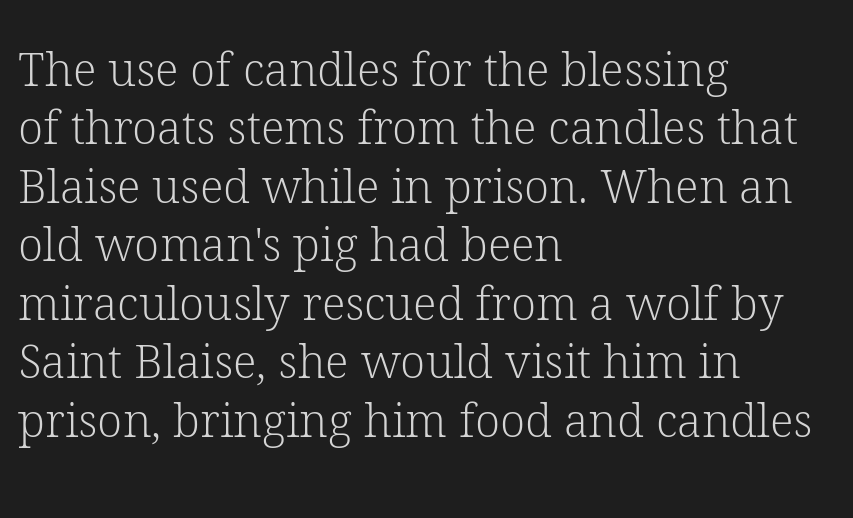
Between one letter and the next there's only the usual sliver of space. Quick note: not italic, upright. Examine the stroke ends and you'll spot serifs. Horizontal bands of white between lines are of average thickness.
